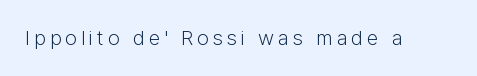
Nope, not italic — everything's standing straight. Weight: regular or lighter. This rendering features lettering with no underline.
